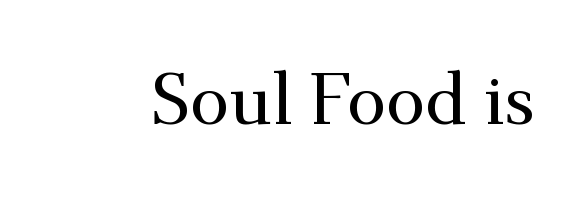
{"serif": "yes", "italic": "no", "width": "normal", "stroke_contrast": "medium", "x_height": "small", "monospaced": "no", "underline": "no", "letter_spacing": "normal", "letter_spacing_em": 0.0, "glyph_px": 72}
